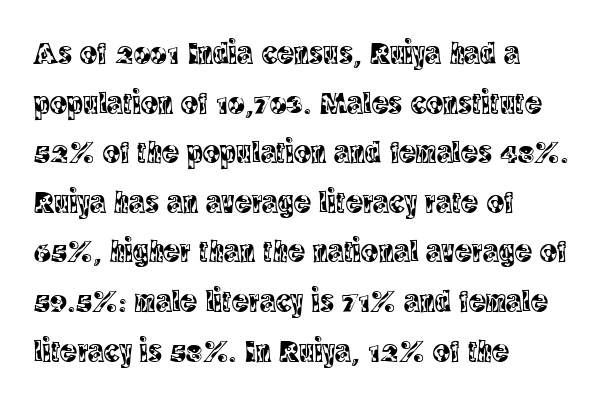
This rendering features lettering with no underline. Ascenders rise straight up at ninety degrees. These lines stack with their left ends in a neat column. The face used here is proportionally spaced, like ordinary book or web type. A typesetter would call this zero additional tracking.
